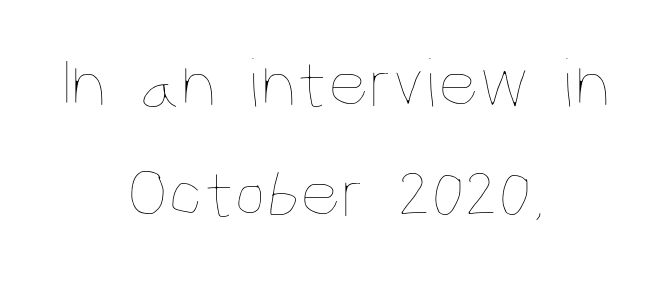
The image shows 71 px thin, condensed type, upright; set centered, normal line spacing (1.55x), normal letter spacing, not underlined; low stroke contrast and a large x-height.
